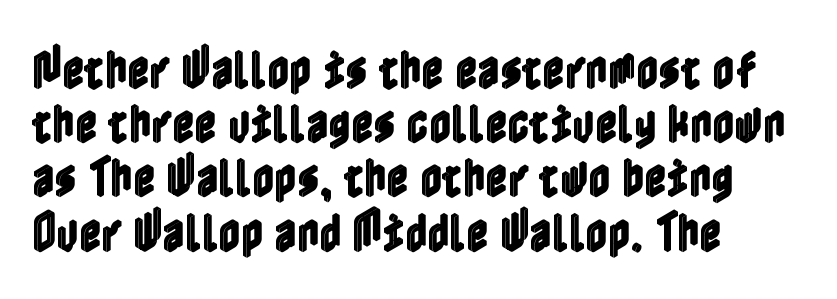
{"italic": "no", "width": "condensed", "x_height": "medium", "underline": "no", "align": "left", "line_spacing": "normal", "line_spacing_ratio": 1.26, "letter_spacing": "normal", "letter_spacing_em": 0.0, "glyph_px": 43}
